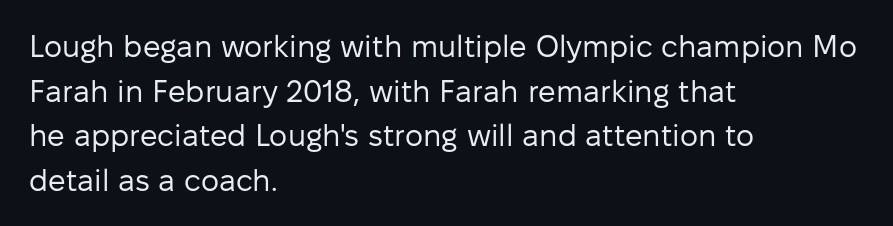
{"serif": "no", "italic": "no", "bold": "no", "weight": "regular", "width": "normal", "stroke_contrast": "low", "x_height": "medium", "monospaced": "no", "underline": "no", "align": "left", "line_spacing": "normal", "line_spacing_ratio": 1.44, "letter_spacing": "normal", "letter_spacing_em": 0.0, "glyph_px": 31}
